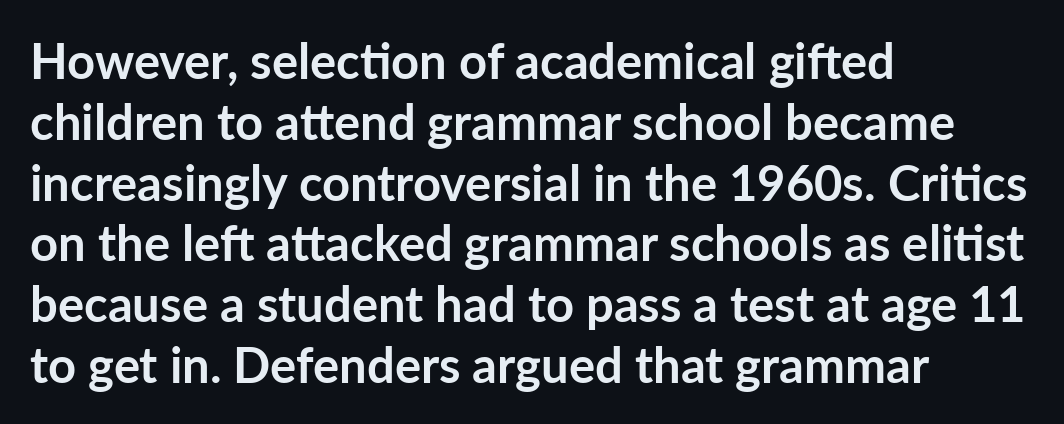
Designer's note — italics off, roman on. Check where the strokes stop: nothing finishes them off — pure sans. Note the varied advance widths — an 'i' is clearly narrower than an 'm'. Heavy, bold letterforms. Layout note: lines flush left.
